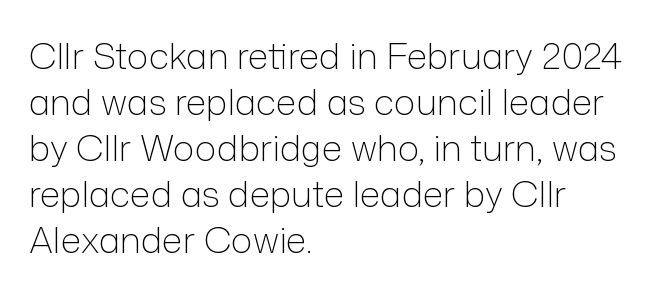
No word sits above an underline. Is there much room between lines? A standard amount, neither cramped nor airy. There is no visible air inserted between adjacent glyphs. Each letter's strokes conclude bluntly, with no projecting serifs. The setting favours the left margin, as ordinary paragraphs usually do. These lines were composed using upright roman letters.
